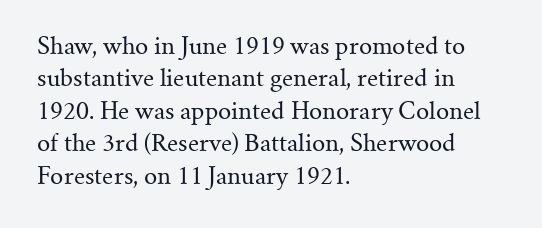
The tracking reads as untouched default to a designer's eye. Layout note: lines flush left. Students, observe: this is what conventionally led text looks like. Underline: absent.
